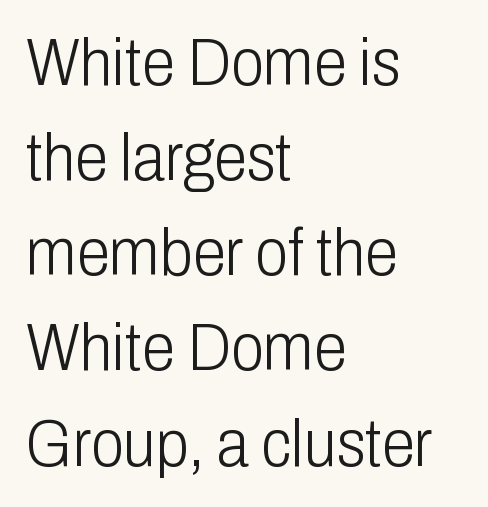
{"serif": "no", "italic": "no", "bold": "no", "weight": "light", "width": "condensed", "stroke_contrast": "low", "x_height": "medium", "monospaced": "no", "underline": "no", "align": "left", "line_spacing": "normal", "line_spacing_ratio": 1.42, "letter_spacing": "normal", "letter_spacing_em": 0.0, "glyph_px": 67}
